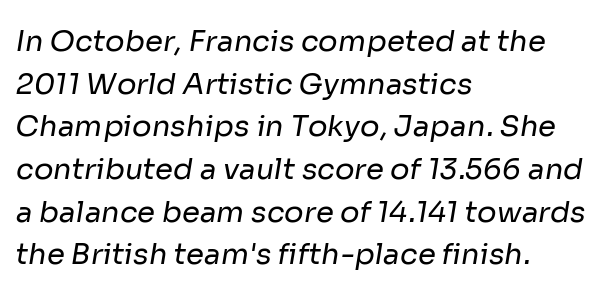
The image shows 29 px regular-weight sans-serif type; set left-aligned, normal line spacing (1.47x), normal letter spacing, not underlined; low stroke contrast and a medium x-height.
